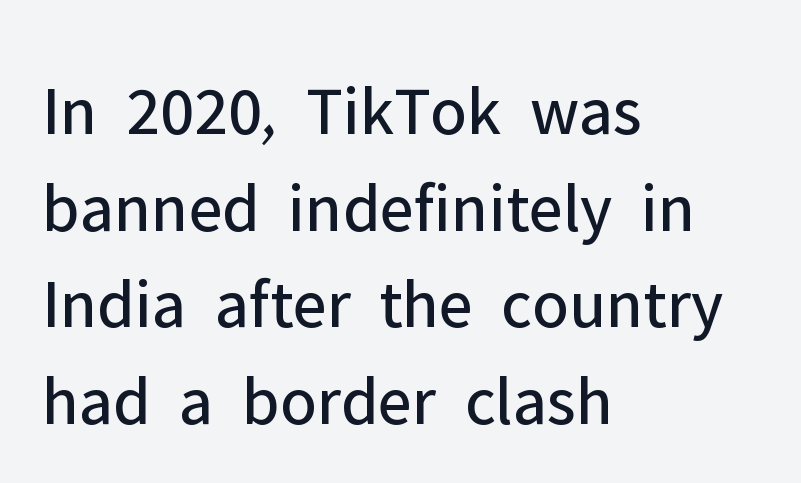
Q: Is the text bold? A: No.
Q: Is the text italic (slanted)? A: No, it is upright.
Q: Is the typeface a serif or a sans-serif typeface? A: Sans-serif.
Q: Is the text underlined? A: No.
Q: How is the paragraph aligned? A: Left-aligned.
Q: Is the spacing between letters normal or unusually wide? A: Normal.
Q: Is the spacing between lines tight, normal or loose? A: Normal.
Q: Width (condensed, normal, or wide)? A: Normal.
Q: Stroke contrast? A: Low.
Q: x-height? A: Medium.
Q: Monospaced? A: No.
